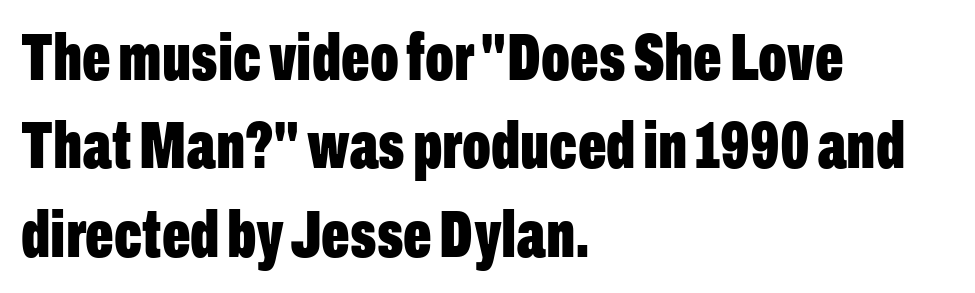
The strip under each line holds only bare page. Plenty of ink on the page — the face is bold. Horizontally, the lines are justified to the leading edge only. Successive baselines arrive at the customary interval. What kind of face is this? One without serifs — a sans.
